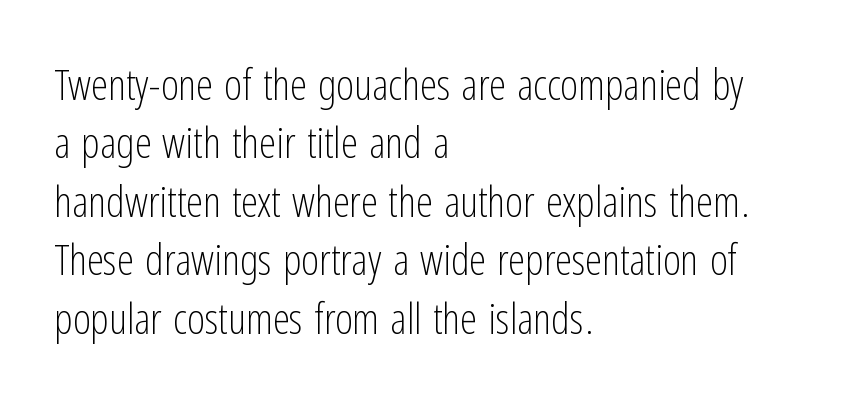
Q: Is the text bold? A: No.
Q: Is the text italic (slanted)? A: No, it is upright.
Q: Is the typeface a serif or a sans-serif typeface? A: Sans-serif.
Q: Is the text underlined? A: No.
Q: How is the paragraph aligned? A: Left-aligned.
Q: Is the spacing between letters normal or unusually wide? A: Normal.
Q: Is the spacing between lines tight, normal or loose? A: Normal.
Q: Width (condensed, normal, or wide)? A: Condensed.
Q: Stroke contrast? A: Low.
Q: x-height? A: Medium.
Q: Monospaced? A: No.
